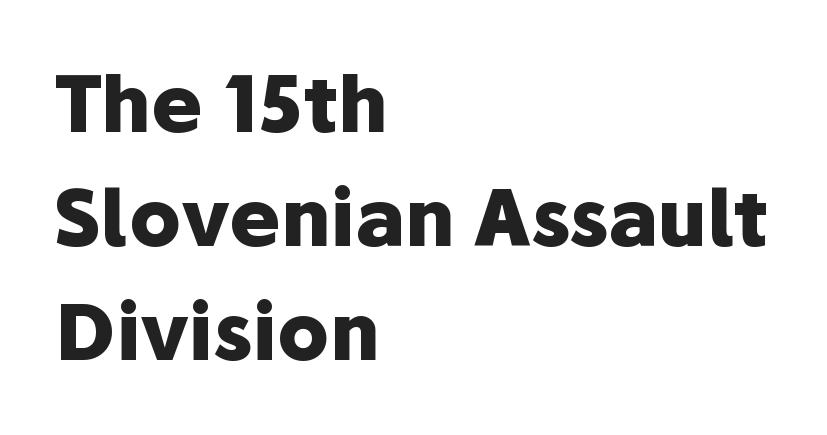
Q: Is the text bold? A: Yes.
Q: Is the text italic (slanted)? A: No, it is upright.
Q: Is the typeface a serif or a sans-serif typeface? A: Sans-serif.
Q: Is the text underlined? A: No.
Q: How is the paragraph aligned? A: Left-aligned.
Q: Is the spacing between letters normal or unusually wide? A: Normal.
Q: Is the spacing between lines tight, normal or loose? A: Normal.
Q: Width (condensed, normal, or wide)? A: Normal.
Q: Stroke contrast? A: Low.
Q: x-height? A: Medium.
Q: Monospaced? A: No.
